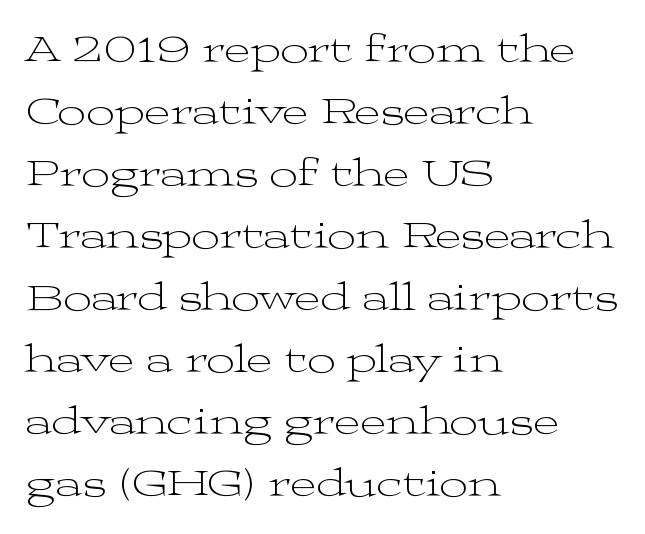
Underlining? Definitely not there. This is the regular roman posture of the typeface. The space between consecutive lines is moderate. Each letter keeps its own natural width here, so spacing adapts to shape.
